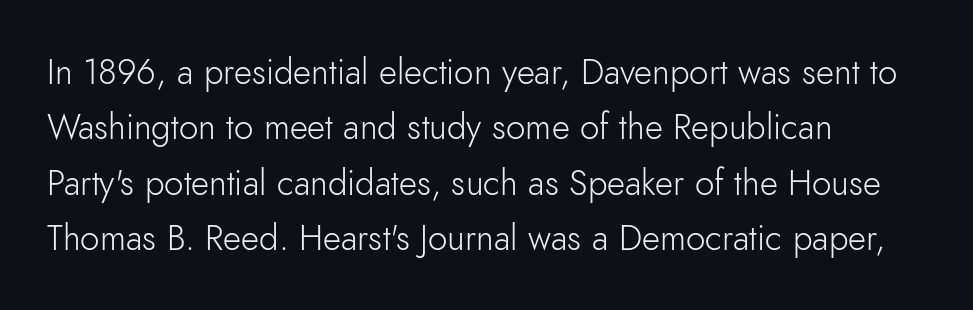
It's the straight-up-and-down kind of type. The string is rendered with underlining switched off. Stems and bowls with no extra thickness — not bold. Observe the absence of serifs on each vertical stroke in this sample.
